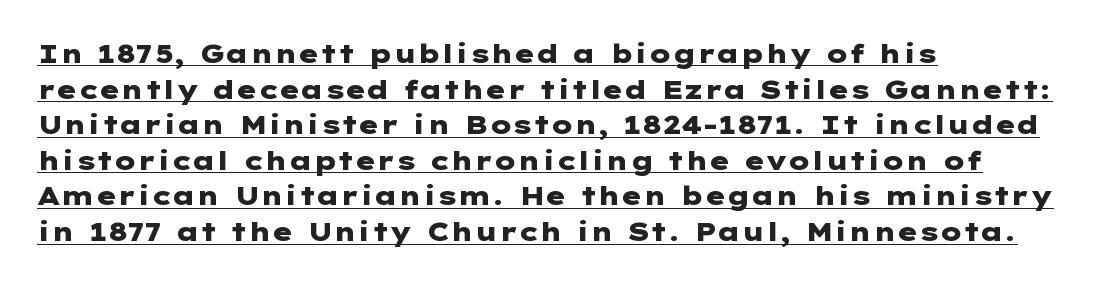
{"italic": "no", "bold": "yes", "underline": "yes", "align": "left", "line_spacing": "normal", "line_spacing_ratio": 1.37, "letter_spacing": "normal", "letter_spacing_em": 0.0, "glyph_px": 26}
